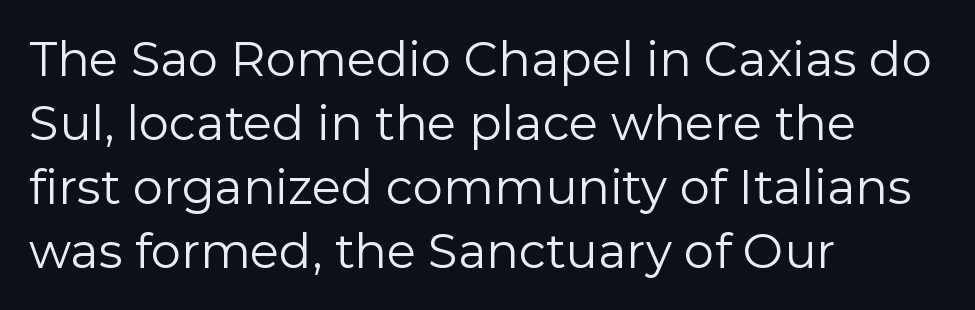
{"serif": "no", "italic": "no", "bold": "no", "weight": "regular", "width": "normal", "stroke_contrast": "low", "x_height": "medium", "monospaced": "no", "underline": "no", "align": "left", "line_spacing": "normal", "line_spacing_ratio": 1.33, "letter_spacing": "normal", "letter_spacing_em": 0.0, "glyph_px": 48}
